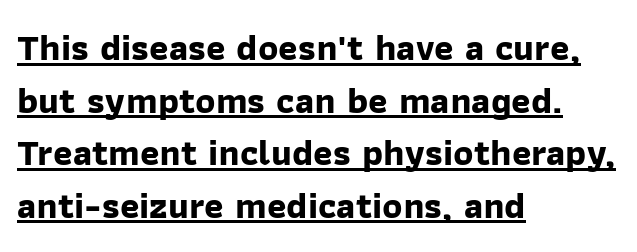
Q: Is the text bold? A: Yes.
Q: Is the typeface a serif or a sans-serif typeface? A: Sans-serif.
Q: Is the text underlined? A: Yes.
Q: How is the paragraph aligned? A: Left-aligned.
Q: Is the spacing between letters normal or unusually wide? A: Normal.
Q: Is the spacing between lines tight, normal or loose? A: Normal.
Q: Width (condensed, normal, or wide)? A: Normal.
Q: Stroke contrast? A: Low.
Q: x-height? A: Medium.
Q: Monospaced? A: No.
